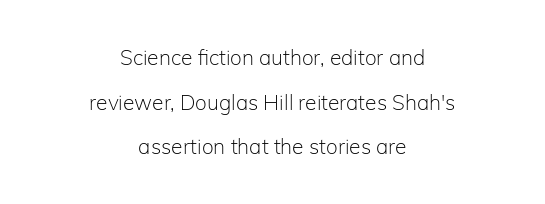
{"italic": "no", "bold": "no", "underline": "no", "align": "center", "line_spacing": "loose", "line_spacing_ratio": 2.13, "letter_spacing": "normal", "letter_spacing_em": 0.0, "glyph_px": 21}
